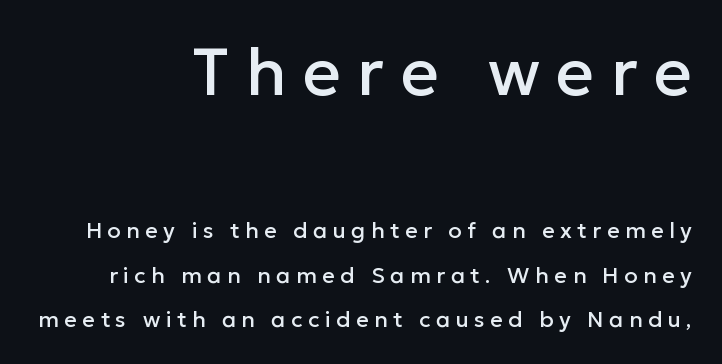
{"serif": "no", "italic": "no", "width": "normal", "stroke_contrast": "low", "x_height": "medium", "monospaced": "no", "underline": "no", "align": "right", "line_spacing": "loose", "line_spacing_ratio": 2.02, "letter_spacing": "wide", "letter_spacing_em": 0.25, "larger_block": "first", "size_ratio": 3.0, "glyph_px": 66}
